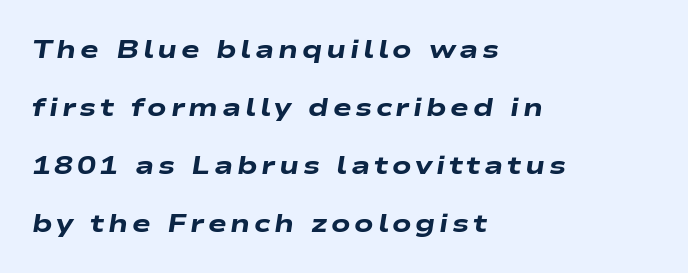
The image shows 25 px bold type, italic (leaning right); set left-aligned, loose line spacing (2.32x), not underlined.
